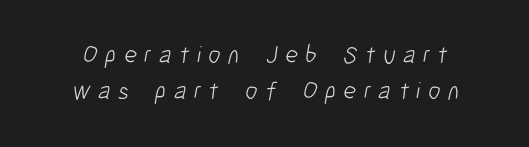
Q: Is the text bold? A: No.
Q: Is the text underlined? A: No.
Q: Is the spacing between letters normal or unusually wide? A: Unusually wide.
Q: Is the spacing between lines tight, normal or loose? A: Normal.
